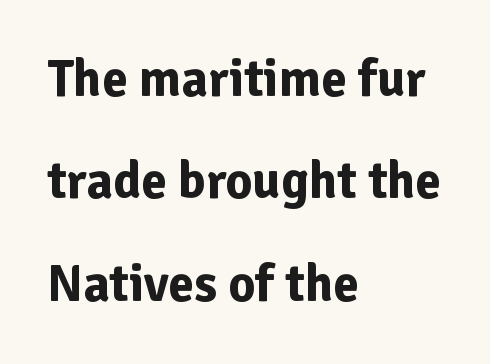
{"serif": "no", "italic": "no", "bold": "yes", "weight": "bold", "width": "normal", "stroke_contrast": "low", "x_height": "medium", "monospaced": "no", "underline": "no", "align": "left", "line_spacing": "loose", "line_spacing_ratio": 1.97, "letter_spacing": "normal", "letter_spacing_em": 0.0, "glyph_px": 52}
